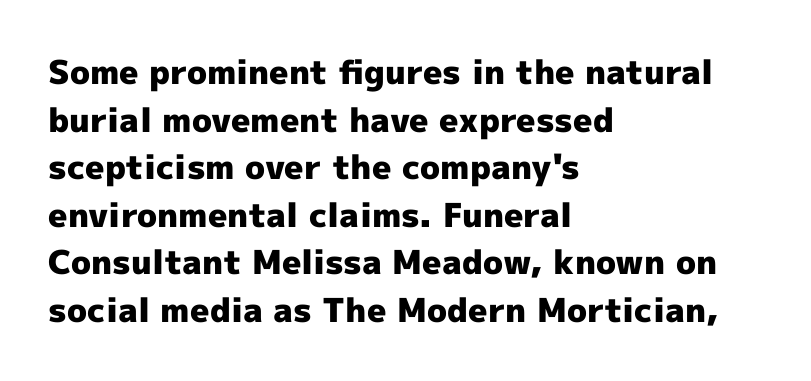
Q: Is the text bold? A: Yes.
Q: Is the text italic (slanted)? A: No, it is upright.
Q: Is the typeface a serif or a sans-serif typeface? A: Sans-serif.
Q: Is the text underlined? A: No.
Q: How is the paragraph aligned? A: Left-aligned.
Q: Is the spacing between letters normal or unusually wide? A: Normal.
Q: Is the spacing between lines tight, normal or loose? A: Normal.
Q: Width (condensed, normal, or wide)? A: Normal.
Q: x-height? A: Medium.
Q: Monospaced? A: No.
